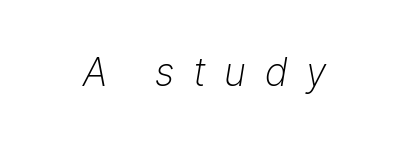
{"italic": "yes", "lean": "right", "slant_degrees": 9, "bold": "no", "weight": "light", "width": "normal", "stroke_contrast": "low", "x_height": "medium", "monospaced": "no", "underline": "no", "letter_spacing": "wide", "letter_spacing_em": 0.48, "glyph_px": 39}
